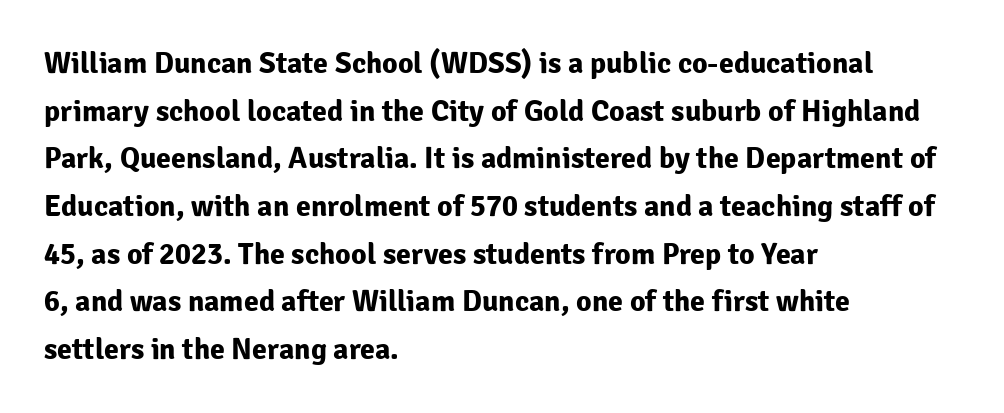
Just letters on the line, the space beneath them empty. The lettering holds an erect, upright posture throughout. This is heavy type, rendered in bold. Casual observation: everything's shoved over to the left. Letter spacing: default. The font family rendered here belongs to the sans-serif group.
